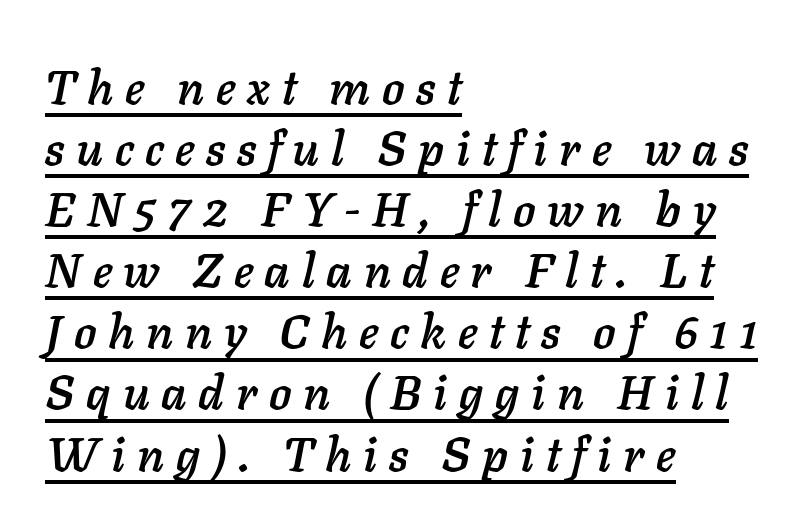
The image shows 47 px text type, italic (leaning right); set left-aligned, normal line spacing (1.3x), unusually wide letter spacing (+0.25 em), underlined; low stroke contrast and a medium x-height.
